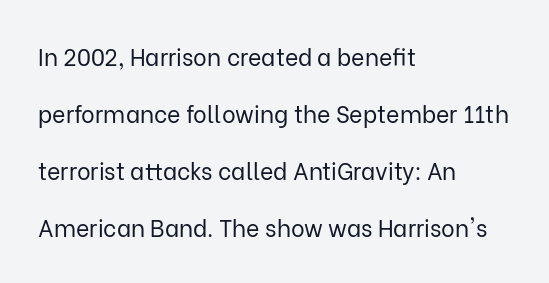
The image shows 23 px text type, upright; set left-aligned, loose line spacing (2.48x), normal letter spacing, not underlined.
